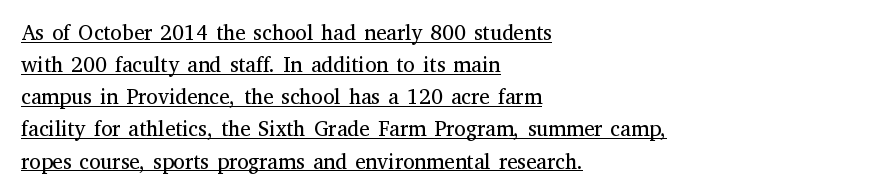
{"italic": "no", "bold": "no", "underline": "yes", "align": "left", "line_spacing": "normal", "line_spacing_ratio": 1.53, "letter_spacing": "normal", "letter_spacing_em": 0.0, "glyph_px": 21}
